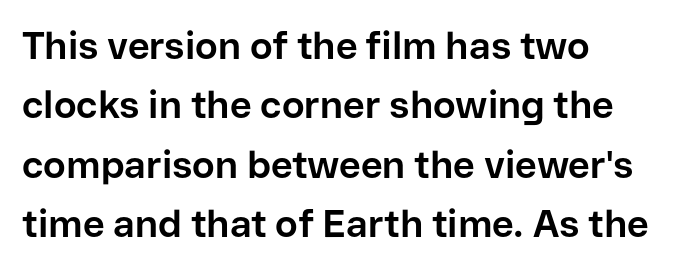
Q: Is the text bold? A: Yes.
Q: Is the text italic (slanted)? A: No, it is upright.
Q: Is the typeface a serif or a sans-serif typeface? A: Sans-serif.
Q: Is the text underlined? A: No.
Q: How is the paragraph aligned? A: Left-aligned.
Q: Is the spacing between letters normal or unusually wide? A: Normal.
Q: Is the spacing between lines tight, normal or loose? A: Normal.
Q: Width (condensed, normal, or wide)? A: Normal.
Q: Stroke contrast? A: Low.
Q: x-height? A: Medium.
Q: Monospaced? A: No.
